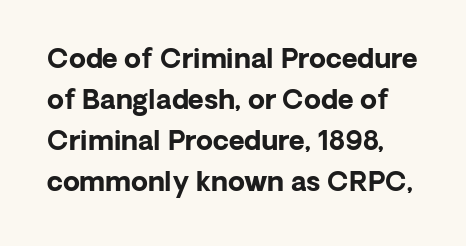
Q: Is the text bold? A: Yes.
Q: Is the text italic (slanted)? A: No, it is upright.
Q: Is the text underlined? A: No.
Q: Is the spacing between letters normal or unusually wide? A: Normal.
Q: Is the spacing between lines tight, normal or loose? A: Normal.
